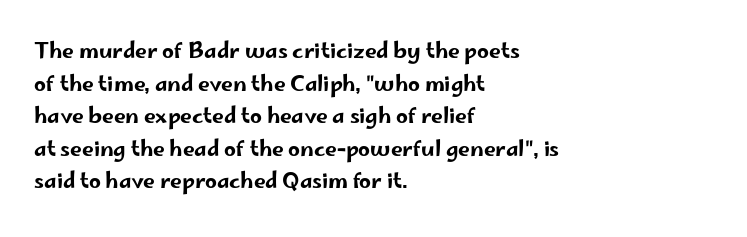
{"italic": "no", "underline": "no", "align": "left", "line_spacing": "normal", "line_spacing_ratio": 1.55, "letter_spacing": "normal", "letter_spacing_em": 0.0, "glyph_px": 21}
